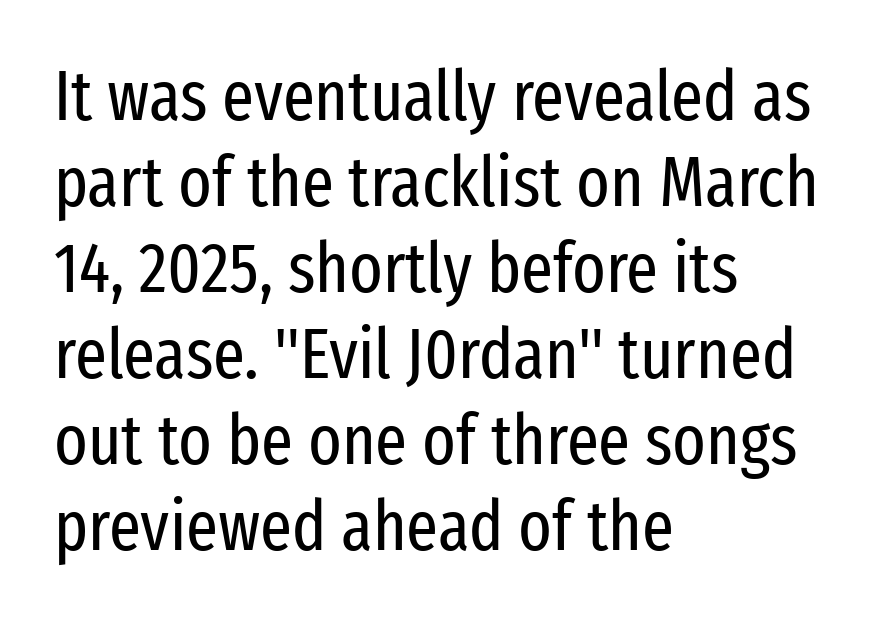
Varying glyph widths throughout — classic text-font behaviour. In terms of posture, this sample is upright. A quiet, ordinary-to-light weight characterises the typeface. Typographically, this falls in the sans-serif category. Tracking value appears to be zero — textbook default spacing. Line beginnings align vertically; line endings do not.
